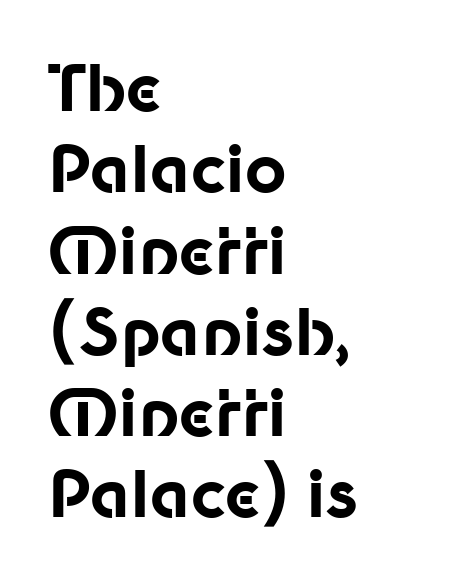
The font is running at its bold setting. In CSS terms this would be text-align: left. Letter spacing: default. Decoration check: the copy has no underline. Type style note: lacks serifs.
